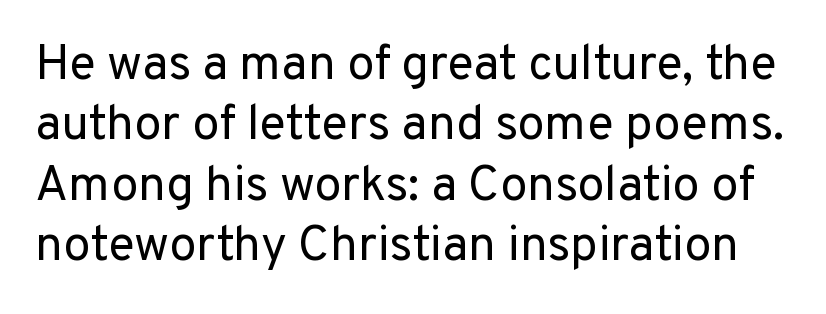
Q: Is the text bold? A: No.
Q: Is the text italic (slanted)? A: No, it is upright.
Q: Is the typeface a serif or a sans-serif typeface? A: Sans-serif.
Q: Is the text underlined? A: No.
Q: Is the spacing between letters normal or unusually wide? A: Normal.
Q: Width (condensed, normal, or wide)? A: Normal.
Q: Stroke contrast? A: Low.
Q: x-height? A: Medium.
Q: Monospaced? A: No.
